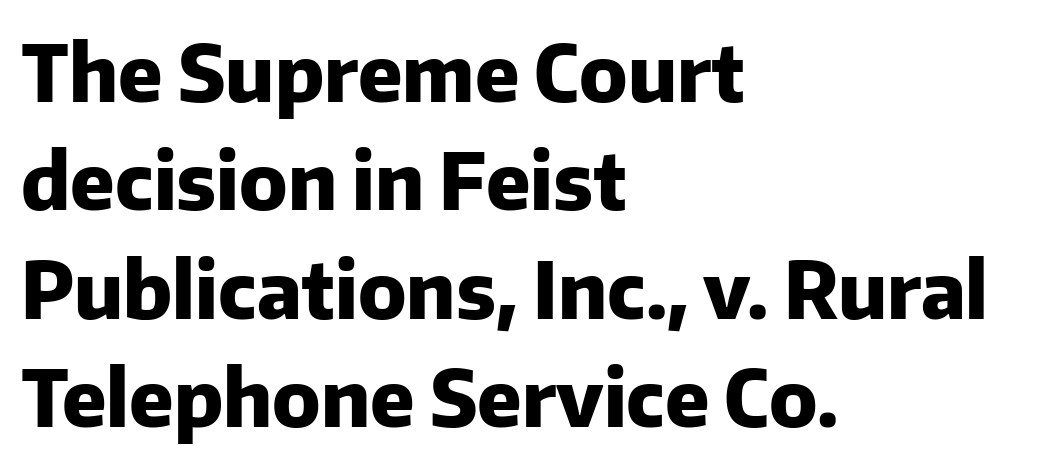
{"serif": "no", "italic": "no", "bold": "yes", "weight": "heavy", "width": "normal", "stroke_contrast": "low", "x_height": "medium", "monospaced": "no", "underline": "no", "align": "left", "line_spacing": "normal", "line_spacing_ratio": 1.39, "letter_spacing": "normal", "letter_spacing_em": 0.0, "glyph_px": 78}
